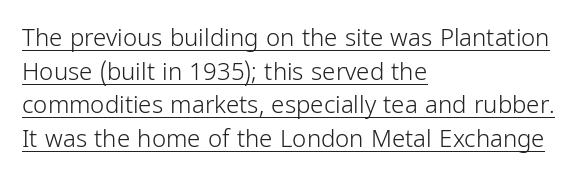
Q: Is the text bold? A: No.
Q: Is the text italic (slanted)? A: No, it is upright.
Q: Is the text underlined? A: Yes.
Q: How is the paragraph aligned? A: Left-aligned.
Q: Is the spacing between letters normal or unusually wide? A: Normal.
Q: Is the spacing between lines tight, normal or loose? A: Normal.
